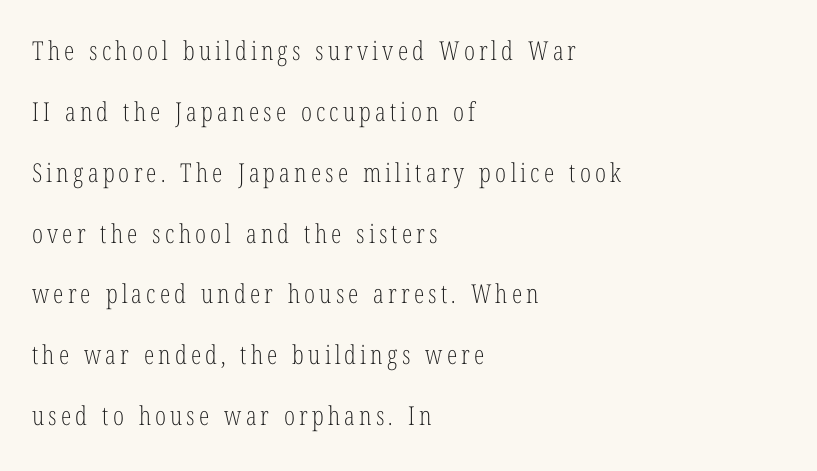
{"italic": "no", "bold": "no", "underline": "no", "align": "left", "line_spacing": "loose", "line_spacing_ratio": 2.34, "glyph_px": 26}
